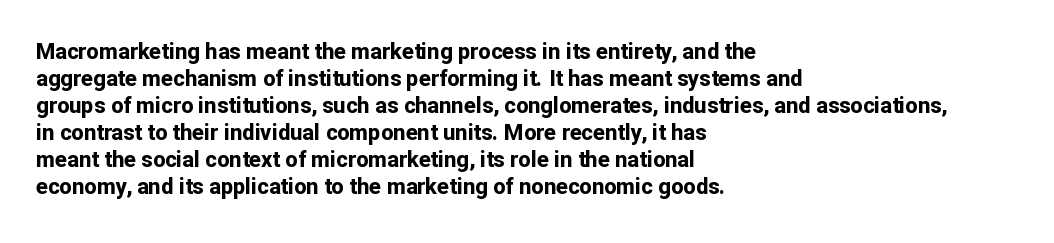
{"italic": "no", "bold": "yes", "underline": "no", "align": "left", "line_spacing_ratio": 1.23, "letter_spacing": "normal", "letter_spacing_em": 0.0, "glyph_px": 22}
